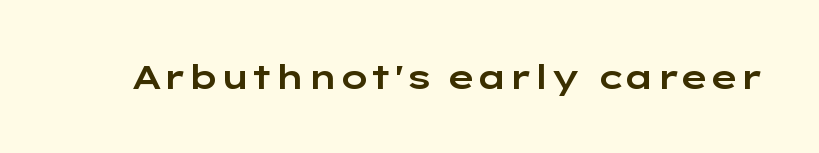
The image shows 34 px wide sans-serif type, upright; set normal letter spacing, not underlined; low stroke contrast and a medium x-height.
